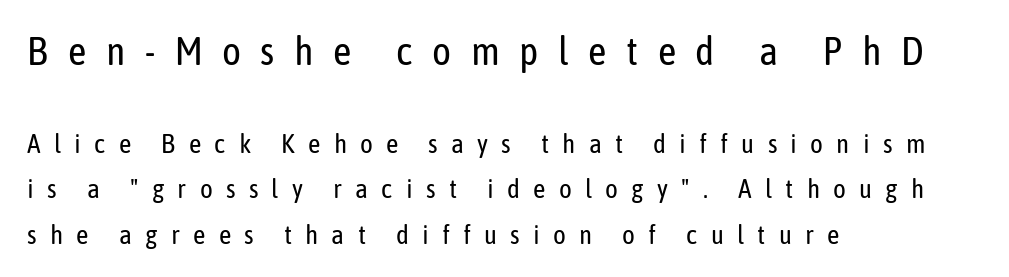
Q: Is the text bold? A: No.
Q: Is the text italic (slanted)? A: No, it is upright.
Q: Is the typeface a serif or a sans-serif typeface? A: Sans-serif.
Q: Is the text underlined? A: No.
Q: How is the paragraph aligned? A: Left-aligned.
Q: Is the spacing between letters normal or unusually wide? A: Unusually wide.
Q: Is the spacing between lines tight, normal or loose? A: Normal.
Q: Which block of text is set in a larger size, the first (top) or the second (bottom)? A: The first (top) one.
Q: Width (condensed, normal, or wide)? A: Condensed.
Q: Stroke contrast? A: Low.
Q: x-height? A: Medium.
Q: Monospaced? A: No.
